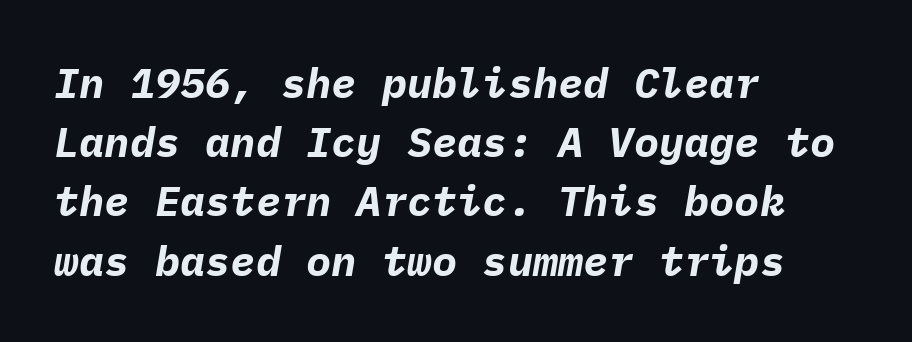
The axis of the letterforms is tilted away from vertical. Tracking value appears to be zero — textbook default spacing. Each line starts at the same left margin while the right side varies. Strong, thick strokes mark this as bold type. This sample has the even, mechanical cadence of fixed-width lettering.
